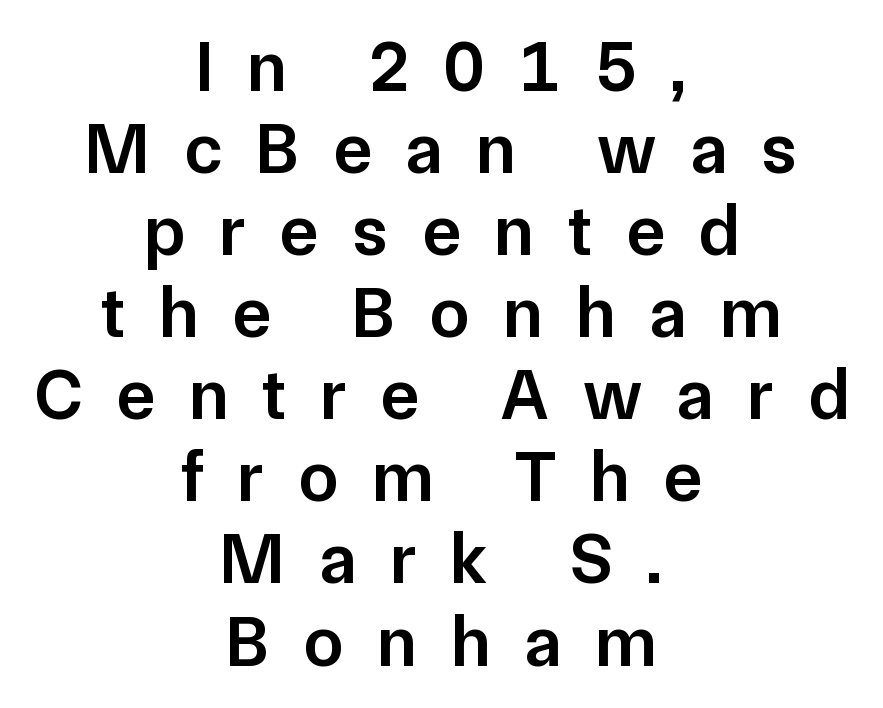
Upright lettering throughout. The type family on display is of the sans-serif kind. Glyph-to-glyph distance is far greater than everyday printed text. Glance below the letters and you will spot only blank space. Students, observe: this is what under-led, compact text looks like.
